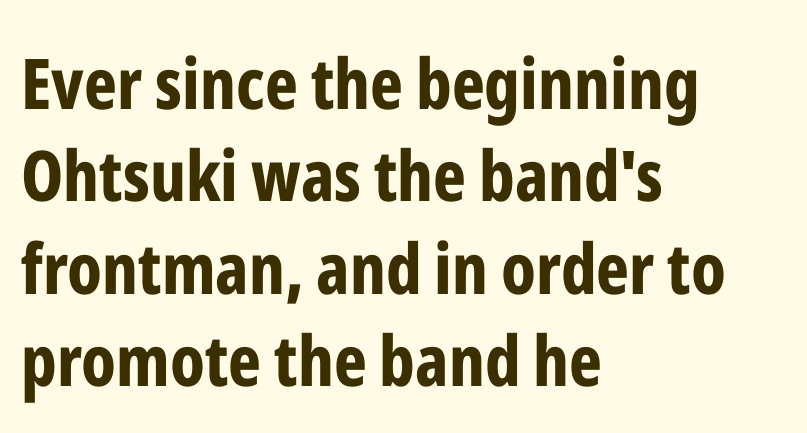
{"serif": "no", "italic": "no", "bold": "yes", "weight": "bold", "width": "condensed", "stroke_contrast": "low", "x_height": "medium", "monospaced": "no", "underline": "no", "align": "left", "line_spacing": "normal", "line_spacing_ratio": 1.32, "letter_spacing": "normal", "letter_spacing_em": 0.0, "glyph_px": 70}
